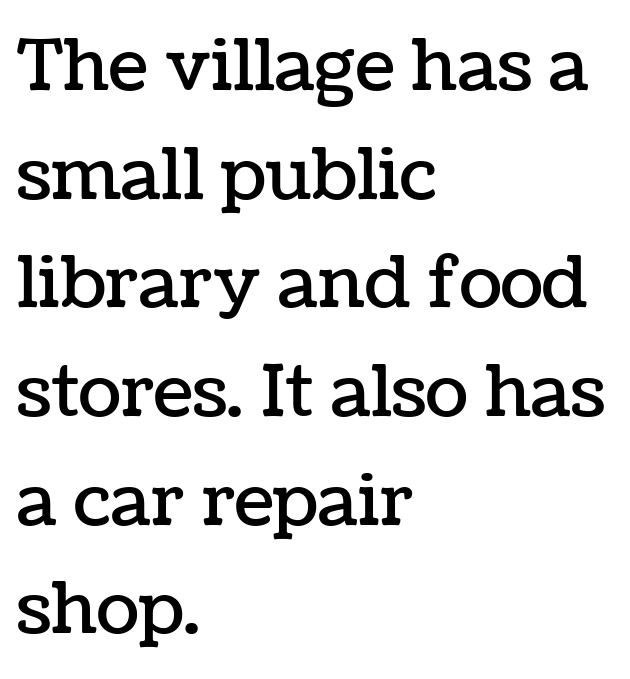
{"italic": "no", "width": "normal", "stroke_contrast": "low", "x_height": "medium", "monospaced": "no", "underline": "no", "align": "left", "line_spacing": "normal", "line_spacing_ratio": 1.53, "letter_spacing": "normal", "letter_spacing_em": 0.0, "glyph_px": 71}
